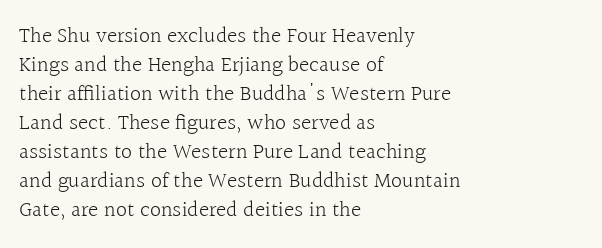
{"italic": "no", "bold": "no", "underline": "no", "align": "left", "line_spacing": "normal", "line_spacing_ratio": 1.32, "letter_spacing": "normal", "letter_spacing_em": 0.0, "glyph_px": 22}
